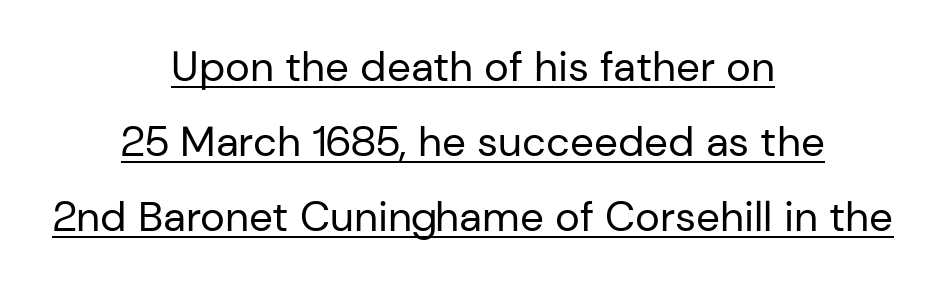
The image shows 42 px regular-weight sans-serif type, upright; set centered, line spacing 1.79x, normal letter spacing, underlined; low stroke contrast and a medium x-height.
